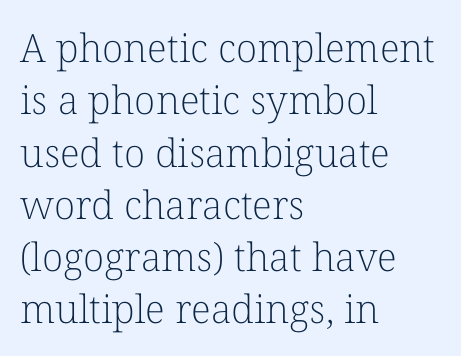
Compared with typical body copy, the letter spacing here is the same. Regular leading. Little horizontal feet cap the strokes, marking this as serif type. Caption: face not bold, strokes unweighted. Each line starts at the same left margin while the right side varies.
